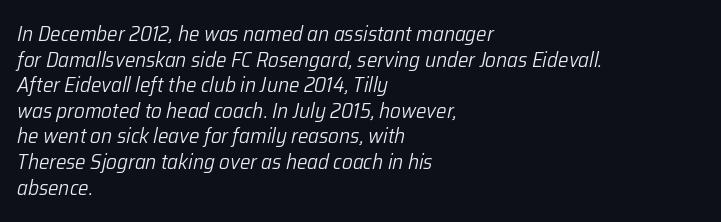
One-word summary of the alignment: left. Would a proofreader flag this as italicized? Yes. No word sits above an underline. No heavy texture on the line: the type isn't bold.
